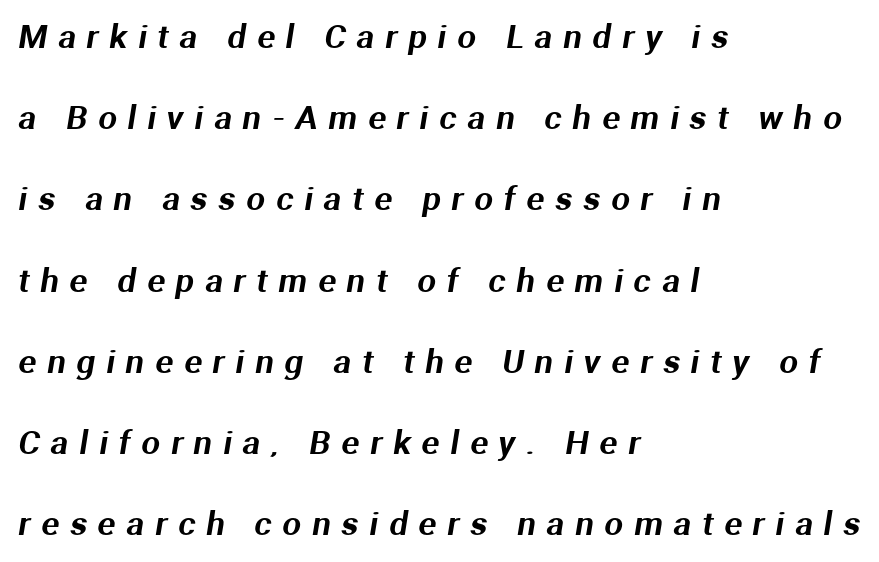
{"serif": "no", "width": "normal", "stroke_contrast": "medium", "x_height": "medium", "monospaced": "no", "underline": "no", "align": "left", "line_spacing": "loose", "line_spacing_ratio": 2.46, "letter_spacing": "wide", "letter_spacing_em": 0.33, "glyph_px": 33}
